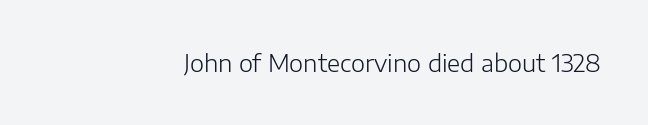
Q: Is the text bold? A: No.
Q: Is the text italic (slanted)? A: No, it is upright.
Q: Is the text underlined? A: No.
Q: Is the spacing between letters normal or unusually wide? A: Normal.
